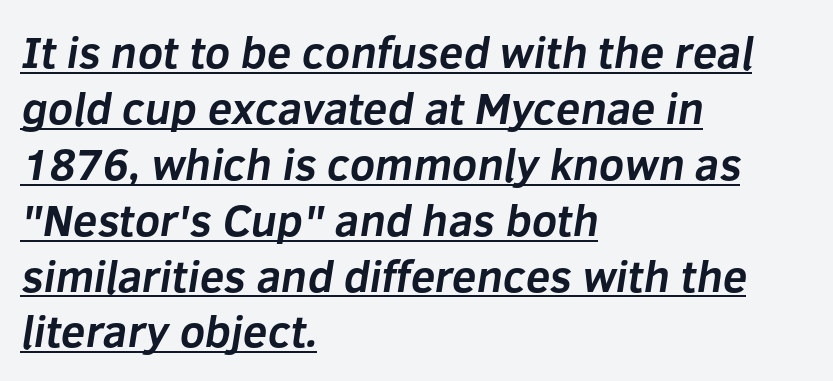
Q: Is the text bold? A: Yes.
Q: Is the typeface a serif or a sans-serif typeface? A: Sans-serif.
Q: Is the text underlined? A: Yes.
Q: How is the paragraph aligned? A: Left-aligned.
Q: Is the spacing between letters normal or unusually wide? A: Normal.
Q: Is the spacing between lines tight, normal or loose? A: Normal.
Q: Width (condensed, normal, or wide)? A: Normal.
Q: Stroke contrast? A: Low.
Q: x-height? A: Medium.
Q: Monospaced? A: No.
